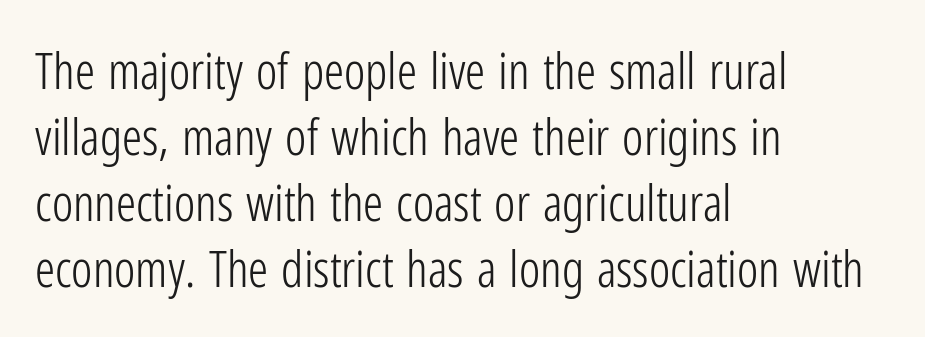
These glyphs show unthickened strokes, regular width or finer. A typesetter would call this zero additional tracking. To sum up the face: it is a sans, with no serifs. Ascenders rise straight up at ninety degrees.
